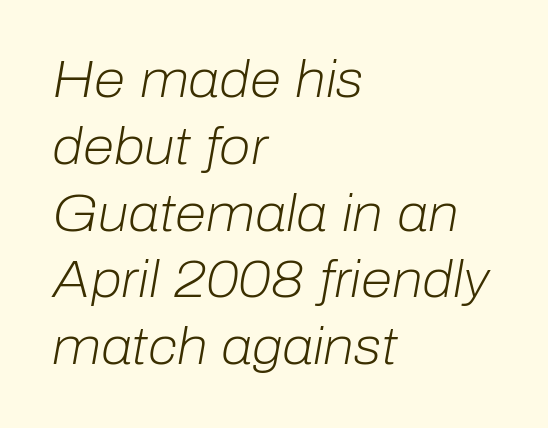
The image shows 51 px light type, italic (leaning right); set left-aligned, normal line spacing (1.31x), normal letter spacing, not underlined; low stroke contrast and a medium x-height.
